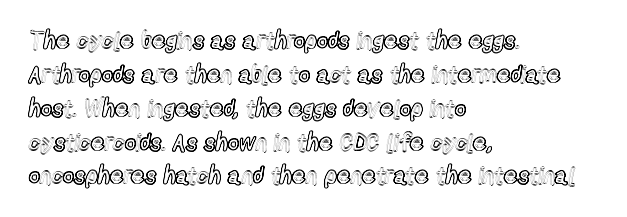
{"underline": "no", "align": "left", "line_spacing": "normal", "line_spacing_ratio": 1.41, "letter_spacing": "normal", "letter_spacing_em": 0.0, "glyph_px": 24}
